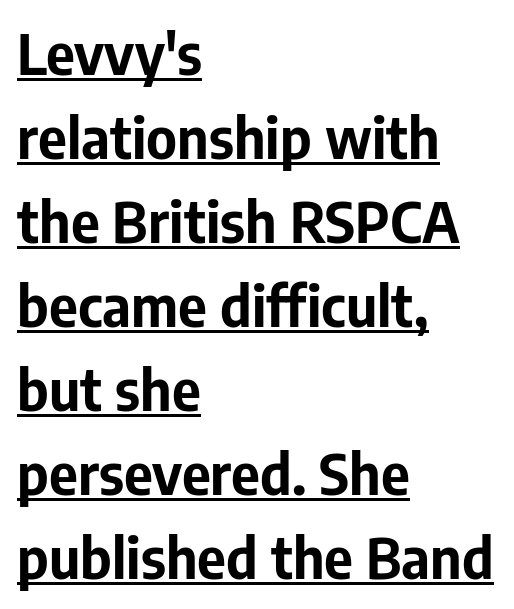
{"serif": "no", "italic": "no", "bold": "yes", "weight": "bold", "width": "normal", "stroke_contrast": "low", "x_height": "medium", "monospaced": "no", "underline": "yes", "align": "left", "line_spacing": "normal", "line_spacing_ratio": 1.5, "letter_spacing": "normal", "letter_spacing_em": 0.0, "glyph_px": 56}
